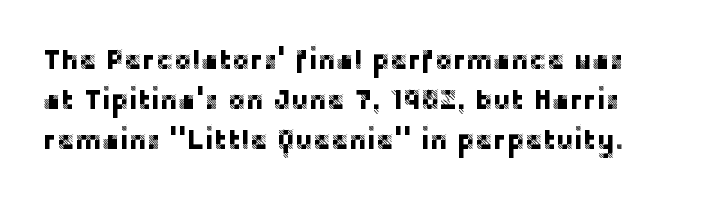
{"italic": "no", "underline": "no", "line_spacing": "normal", "line_spacing_ratio": 1.48, "letter_spacing": "normal", "letter_spacing_em": 0.0, "glyph_px": 27}
